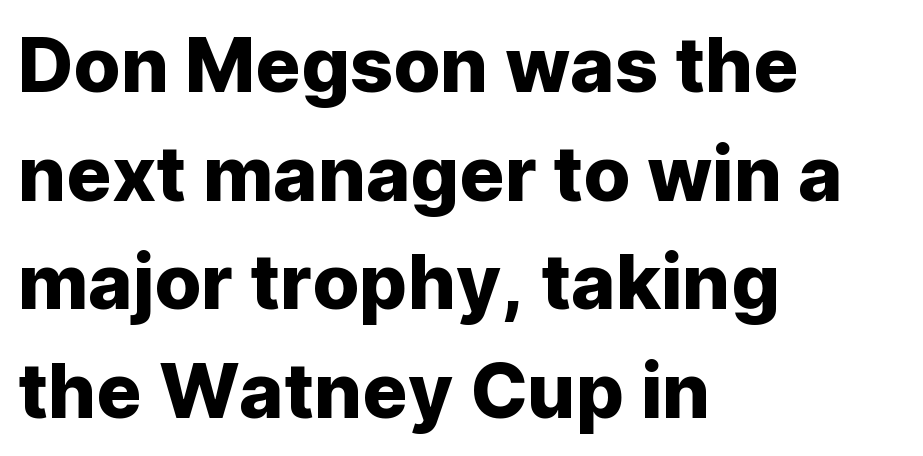
The image shows 76 px sans-serif type, upright; set left-aligned, normal line spacing (1.43x), normal letter spacing, not underlined; low stroke contrast and a medium x-height.
